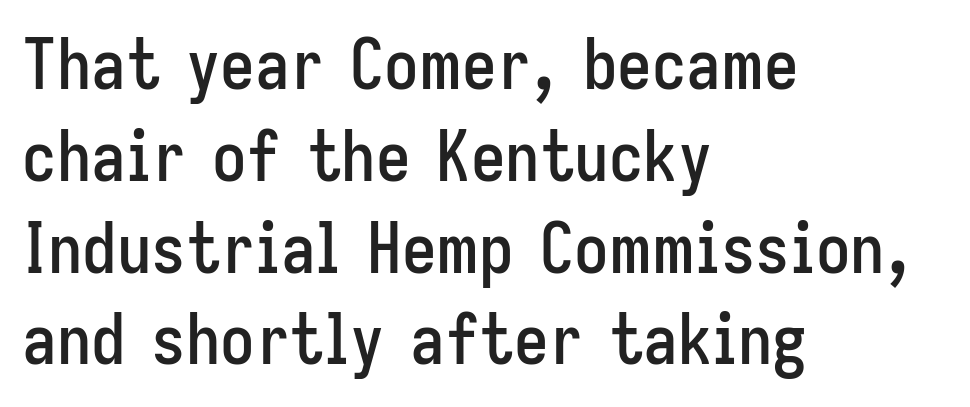
{"serif": "no", "italic": "no", "width": "condensed", "stroke_contrast": "low", "x_height": "medium", "monospaced": "no", "underline": "no", "align": "left", "line_spacing": "normal", "line_spacing_ratio": 1.33, "letter_spacing": "normal", "letter_spacing_em": 0.0, "glyph_px": 69}
